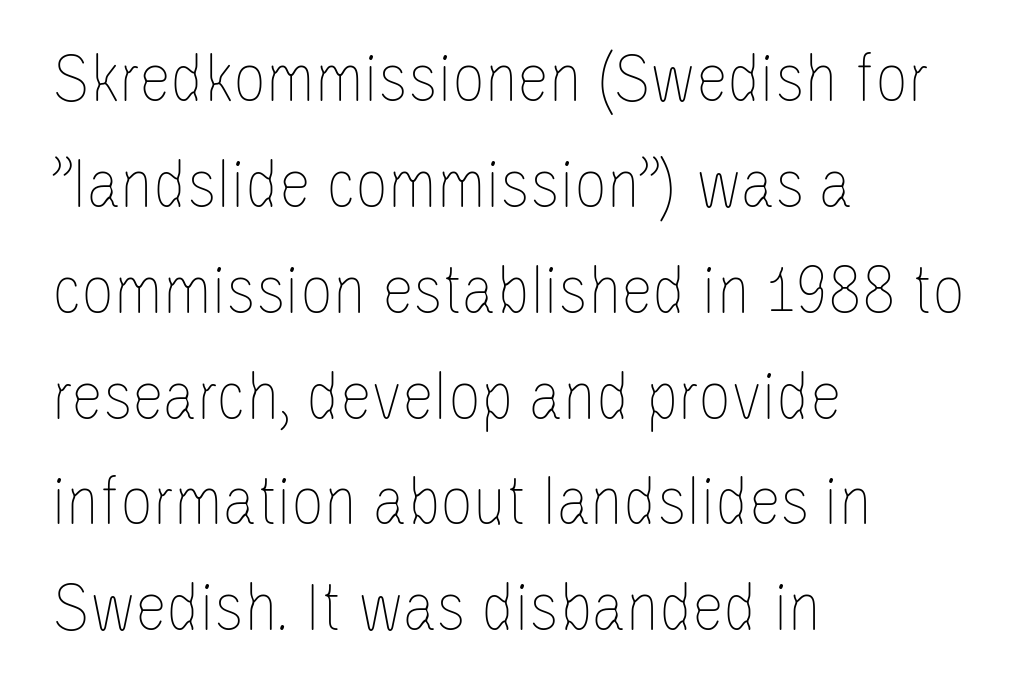
The image shows 72 px thin, condensed type, upright; set left-aligned, normal line spacing (1.47x), normal letter spacing, not underlined; low stroke contrast and a large x-height.
